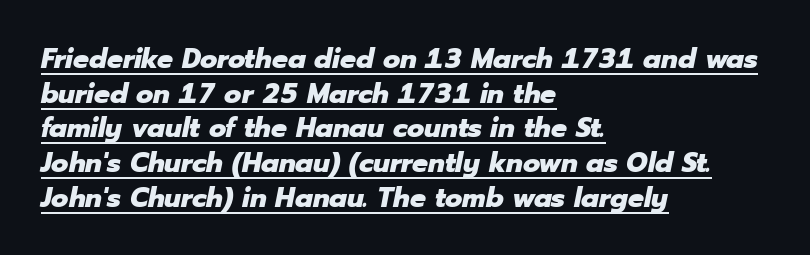
{"italic": "yes", "lean": "right", "slant_degrees": 12, "bold": "yes", "weight": "heavy", "width": "normal", "stroke_contrast": "low", "x_height": "medium", "monospaced": "no", "underline": "yes", "align": "left", "line_spacing_ratio": 1.24, "letter_spacing": "normal", "letter_spacing_em": 0.0, "glyph_px": 28}
